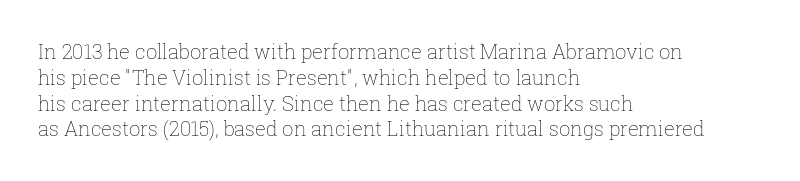
{"italic": "no", "bold": "no", "underline": "no", "align": "left", "line_spacing": "normal", "line_spacing_ratio": 1.29, "letter_spacing": "normal", "letter_spacing_em": 0.0, "glyph_px": 20}
